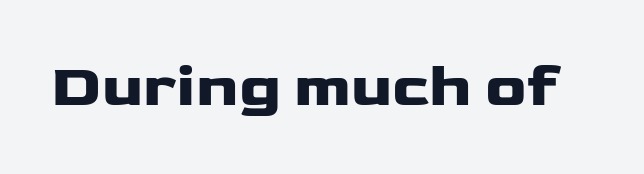
The image shows 61 px heavy, wide sans-serif type, upright; set normal letter spacing, not underlined; low stroke contrast and a medium x-height.
